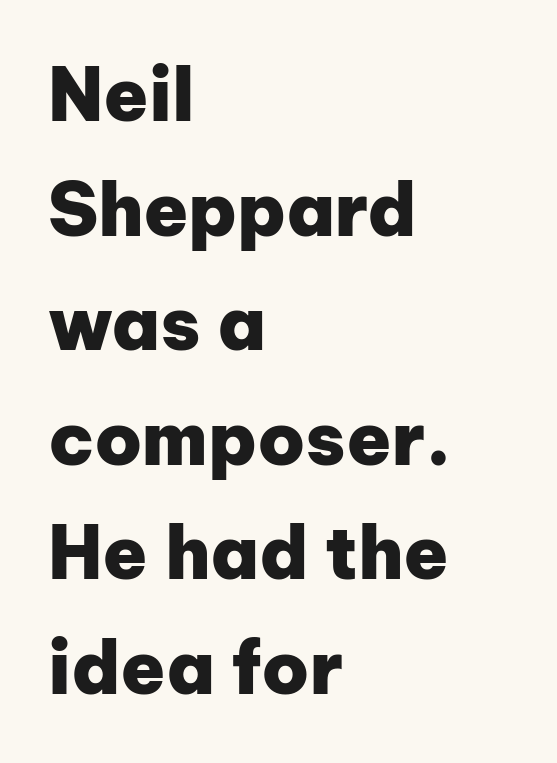
The image shows 73 px heavy sans-serif type, upright; set left-aligned, normal line spacing (1.57x), normal letter spacing, not underlined; low stroke contrast and a medium x-height.
